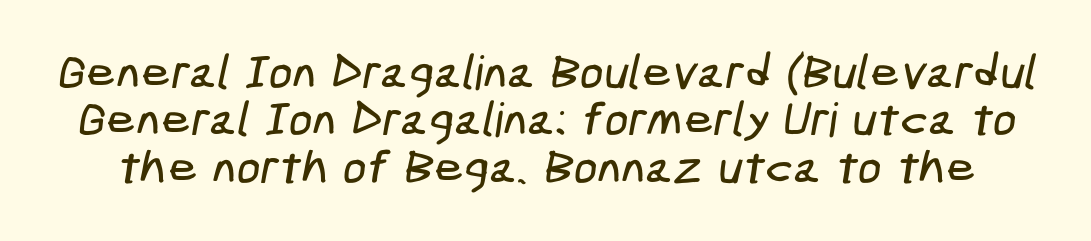
Each new line begins almost immediately beneath the previous one. Descenders hang freely into open space. Between one letter and the next there's only the usual sliver of space. The passage shown is typeset with a sans-serif family.
